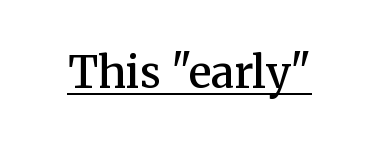
{"serif": "yes", "italic": "no", "bold": "semi", "weight": "semibold", "width": "normal", "stroke_contrast": "medium", "x_height": "medium", "monospaced": "no", "underline": "yes", "letter_spacing": "normal", "letter_spacing_em": 0.0, "glyph_px": 43}
